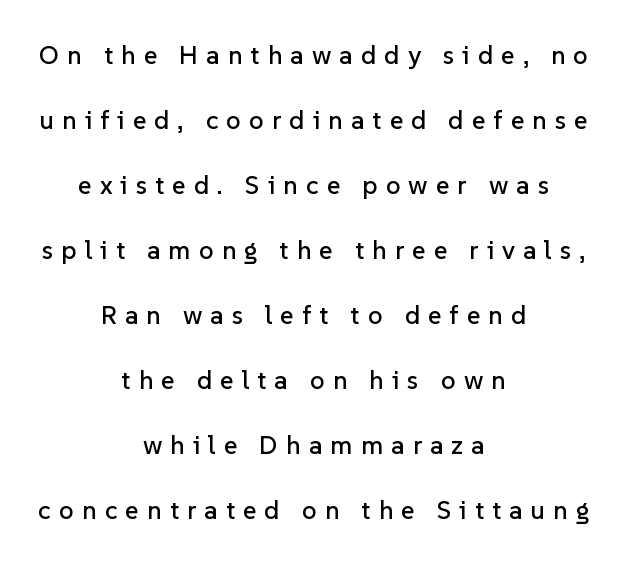
The image shows 26 px text type, upright; set centered, loose line spacing (2.5x), unusually wide letter spacing (+0.31 em), not underlined.
